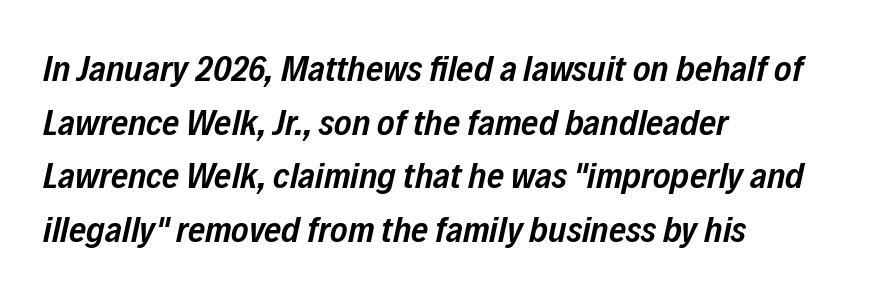
Stems and bowls a touch heavier than normal — semibold. The designer left line spacing at the default. The horizontal fit of the characters is conventional and even. Italic? Definitely — the glyphs are oblique. The typesetter chose a ragged-right arrangement here. Clear beneath every line of the passage.
